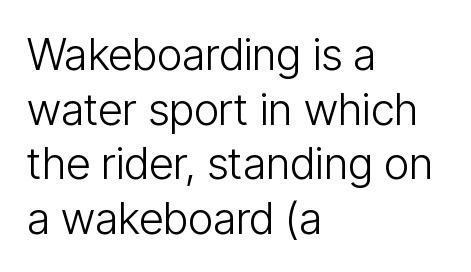
Upright lettering throughout. Proportional: the letters do not fall into vertical columns. The foot of each line stays bare and open. Summary of weight: not heavy and not bold.
